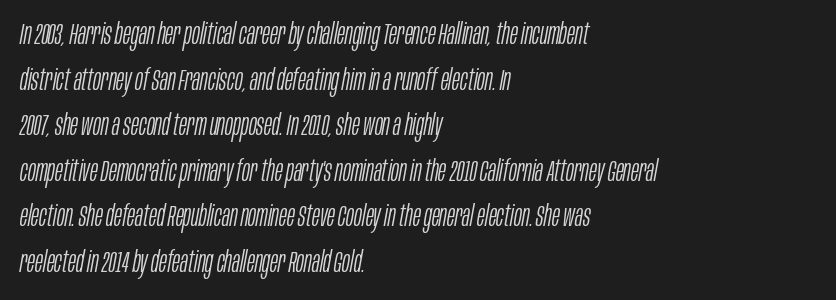
The image shows 30 px light, condensed type, italic (leaning right); set left-aligned, normal line spacing (1.52x), normal letter spacing, not underlined; low stroke contrast and a large x-height.
